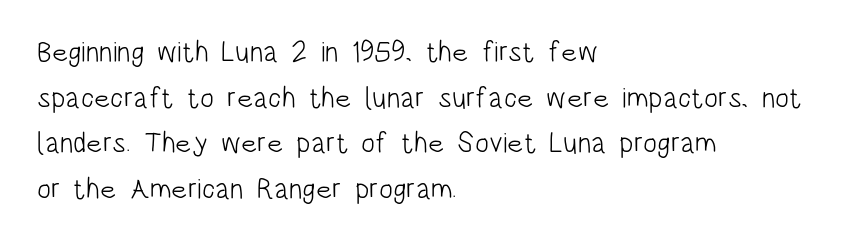
Q: Is the text bold? A: No.
Q: Is the text italic (slanted)? A: No, it is upright.
Q: Is the typeface a serif or a sans-serif typeface? A: Sans-serif.
Q: Is the text underlined? A: No.
Q: How is the paragraph aligned? A: Left-aligned.
Q: Is the spacing between letters normal or unusually wide? A: Normal.
Q: Is the spacing between lines tight, normal or loose? A: Normal.
Q: Width (condensed, normal, or wide)? A: Condensed.
Q: Stroke contrast? A: Low.
Q: x-height? A: Large.
Q: Monospaced? A: No.
